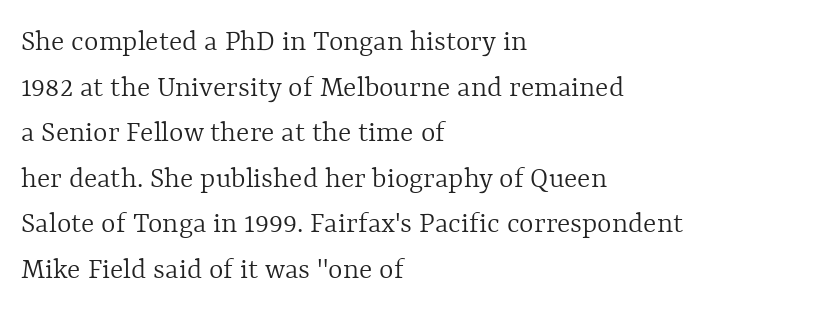
Do the characters align in a grid? No, the font is proportional. Short and long lines alike share a common starting point at left. Descenders hang freely into open space. Heft: none added — not bold.
